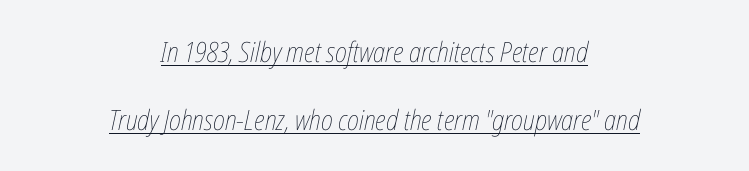
{"italic": "yes", "lean": "right", "slant_degrees": 12, "bold": "no", "weight": "thin", "width": "condensed", "stroke_contrast": "low", "x_height": "medium", "monospaced": "no", "underline": "yes", "align": "center", "line_spacing": "loose", "line_spacing_ratio": 2.42, "letter_spacing": "normal", "letter_spacing_em": 0.0, "glyph_px": 28}
